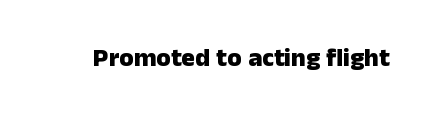
Only glyphs here, with clear space below each row. Rendered with straight, roman letterforms. The glyphs have the mass of a bold cut. Observe the ordinary spacing: letters are neighbours, not strangers.
